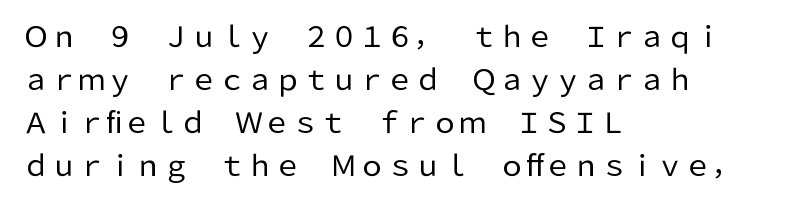
Is this a fixed-width face? No — the glyphs have proportional, varying widths. The specimen reads as upright at a glance. Notice how descenders clear the ascenders below comfortably — that's standard leading. The rendering anchors every line to the left-hand side. The letters look calm and open, with moderate or lighter stems. This rendering employs a face without finishing strokes, i.e., a sans-serif.
